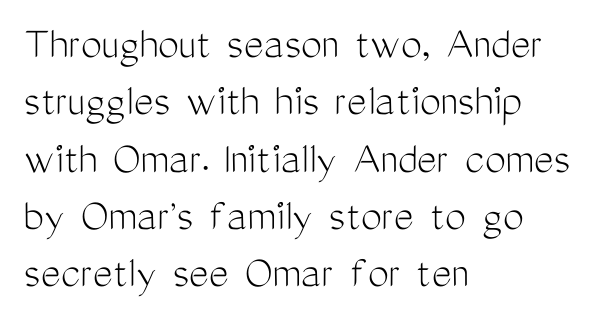
Students, note that the glyphs here touch the page at normal intervals. What kind of face is this? One without serifs — a sans. Upright lettering throughout. A typesetter would call this proportional, since set widths differ per character. Ink coverage per letter is moderate at most. Beneath every word, the page is bare.
